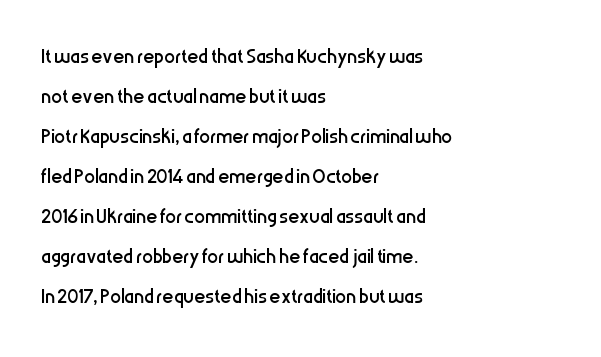
Italic: no, the glyphs are upright roman. Observe the ordinary spacing: letters are neighbours, not strangers. Line spacing here is normal. The zone under the glyphs is completely vacant. These lines stack with their left ends in a neat column.
